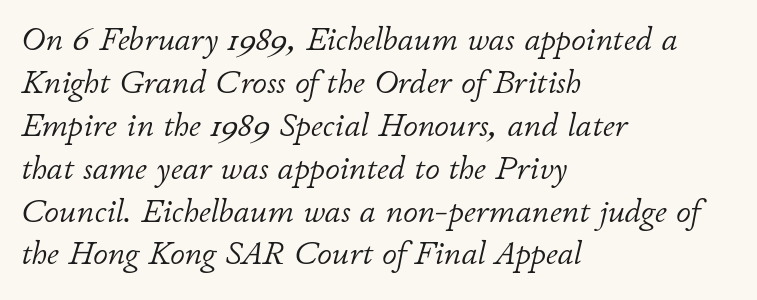
{"italic": "yes", "lean": "right", "slant_degrees": 11, "bold": "no", "weight": "light", "width": "normal", "stroke_contrast": "low", "x_height": "small", "monospaced": "no", "underline": "no", "align": "left", "line_spacing": "normal", "line_spacing_ratio": 1.3, "letter_spacing": "normal", "letter_spacing_em": 0.0, "glyph_px": 33}
